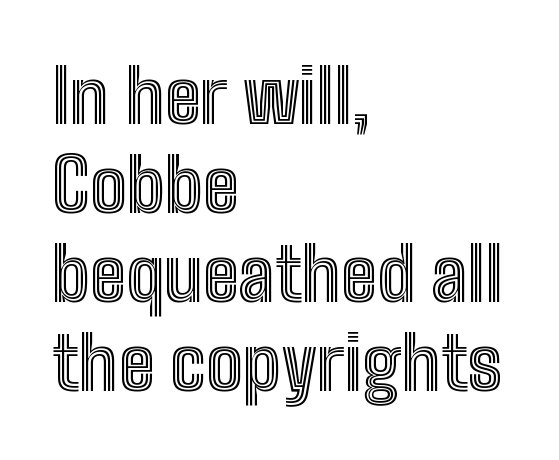
This sample has the flowing, uneven cadence of proportional lettering. You can tell it's not italic because the verticals are truly vertical. The tracking reads as untouched default to a designer's eye. Descender tails drop into unmarked territory. Which margin do the lines hug? The left one — the right edge is uneven.
